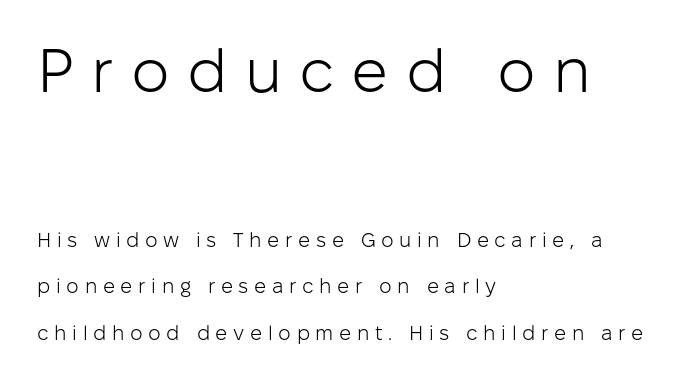
Grotesque or geometric, the face here clearly has no serifs. Of the two passages, the one on top uses the larger point size. A typesetter would call this leading open, well beyond the default. Short and long lines alike share a common starting point at left.
